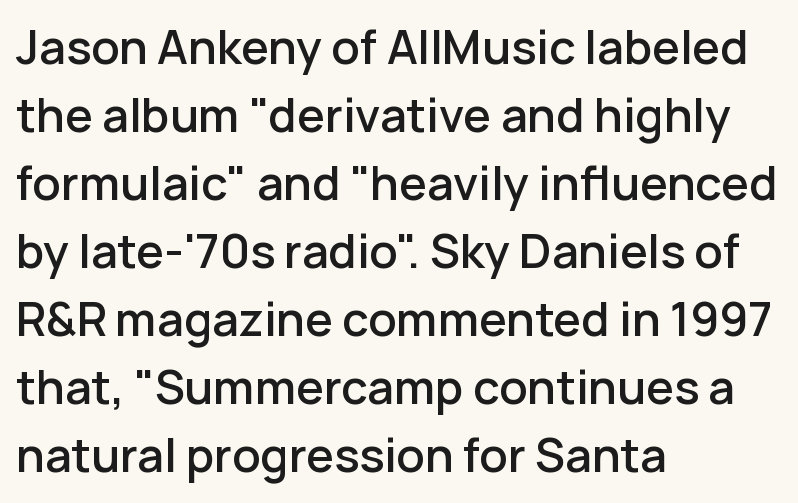
The image shows 45 px semibold sans-serif type, upright; set left-aligned, normal line spacing (1.51x), normal letter spacing, not underlined; low stroke contrast and a medium x-height.
